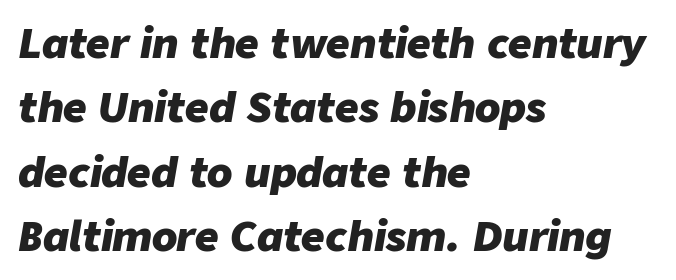
Line starts are locked; line ends wander. A typesetter would call this proportional, since set widths differ per character. The horizontal fit of the characters is conventional and even. Leading: standard. Honestly, there is no underline to notice here at all.
